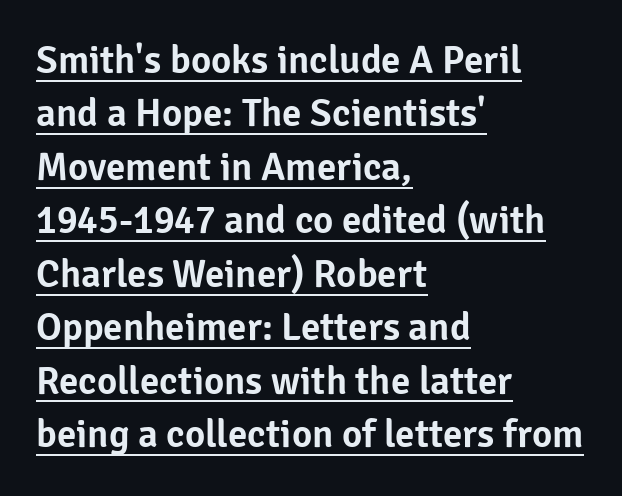
The image shows 39 px sans-serif type, upright; set left-aligned, normal line spacing (1.37x), normal letter spacing, underlined; low stroke contrast and a medium x-height.
